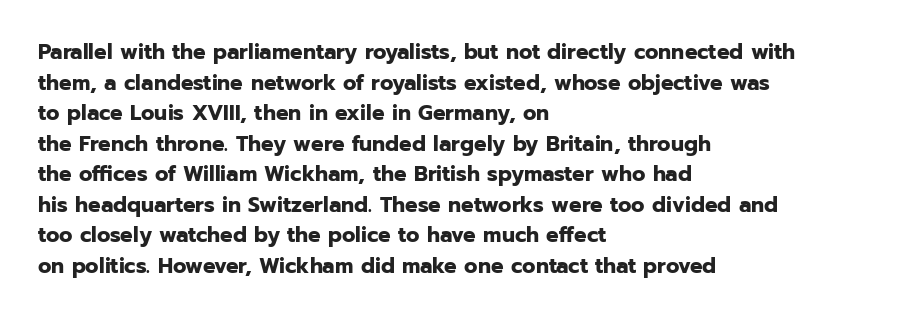
The image shows 22 px bold type, upright; set left-aligned, normal line spacing (1.39x), normal letter spacing, not underlined.
